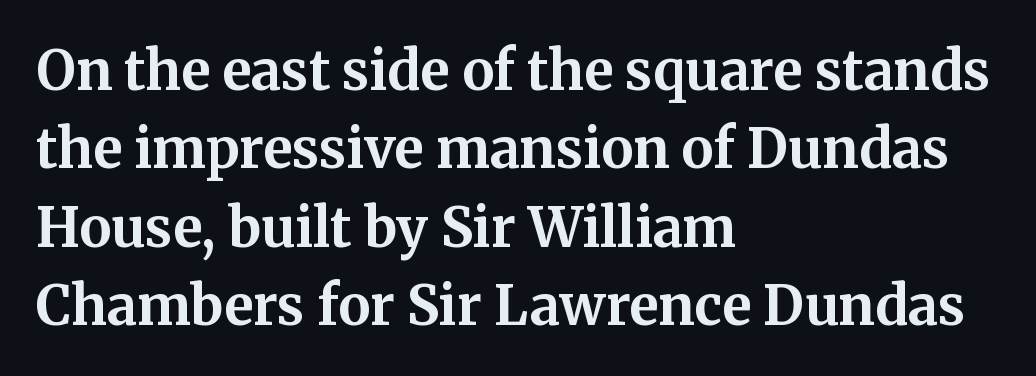
The image shows 54 px bold serif type, upright; set left-aligned, normal line spacing (1.45x), normal letter spacing, not underlined; medium stroke contrast and a medium x-height.
